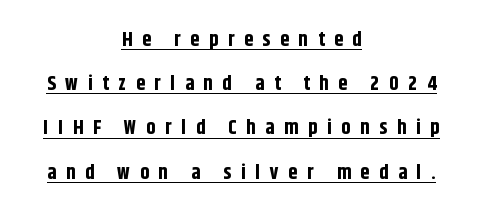
{"italic": "no", "bold": "yes", "underline": "yes", "align": "center", "line_spacing": "loose", "line_spacing_ratio": 2.21, "letter_spacing": "wide", "letter_spacing_em": 0.49, "glyph_px": 20}
